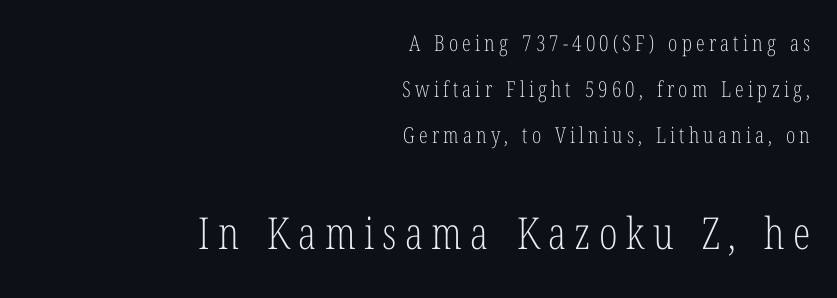
The image shows 44 px light, condensed serif type, upright; set right-aligned, loose line spacing (2.1x), not underlined; the second (bottom) block is 2.0x larger; low stroke contrast and a medium x-height.
